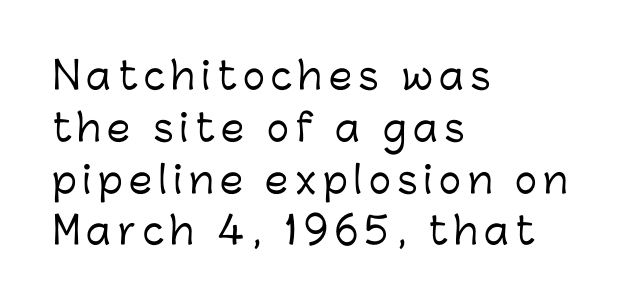
Bare-footed words on every line. The face used here is proportionally spaced, like ordinary book or web type. Line starts are locked; line ends wander. Does the leading feel generous? No, just average. Nope, no serifs anywhere on these letters.
